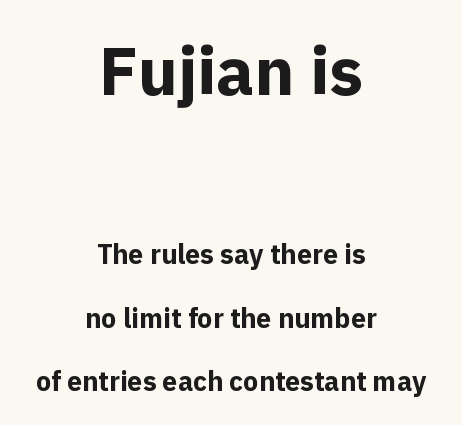
{"serif": "no", "italic": "no", "bold": "yes", "weight": "bold", "width": "normal", "x_height": "medium", "monospaced": "no", "underline": "no", "align": "center", "line_spacing": "loose", "line_spacing_ratio": 2.34, "letter_spacing": "normal", "letter_spacing_em": 0.0, "larger_block": "first", "size_ratio": 2.48, "glyph_px": 67}
